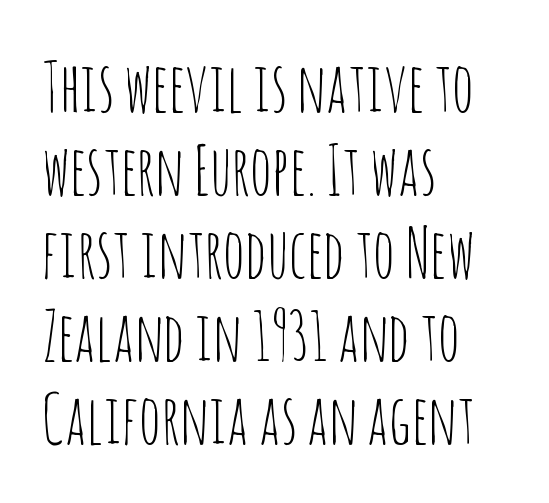
Q: Is the text bold? A: No.
Q: Is the text italic (slanted)? A: No, it is upright.
Q: Is the typeface a serif or a sans-serif typeface? A: Sans-serif.
Q: Is the text underlined? A: No.
Q: How is the paragraph aligned? A: Left-aligned.
Q: Is the spacing between letters normal or unusually wide? A: Normal.
Q: Width (condensed, normal, or wide)? A: Condensed.
Q: Stroke contrast? A: Low.
Q: x-height? A: Large.
Q: Monospaced? A: No.
